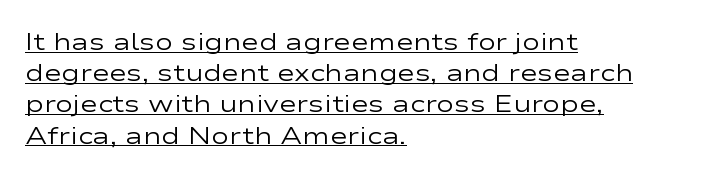
The image shows 24 px text type, upright; set left-aligned, normal line spacing (1.3x), normal letter spacing, underlined.
